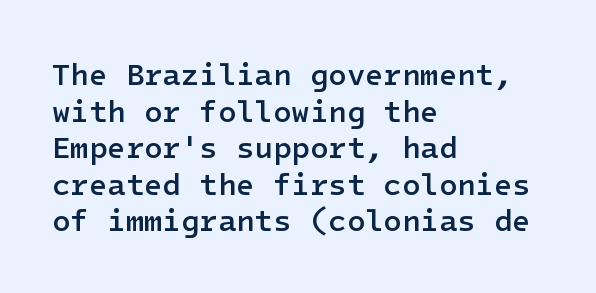
The image shows 30 px semibold sans-serif type, upright; set left-aligned, line spacing 1.22x, normal letter spacing, not underlined; low stroke contrast and a medium x-height.
